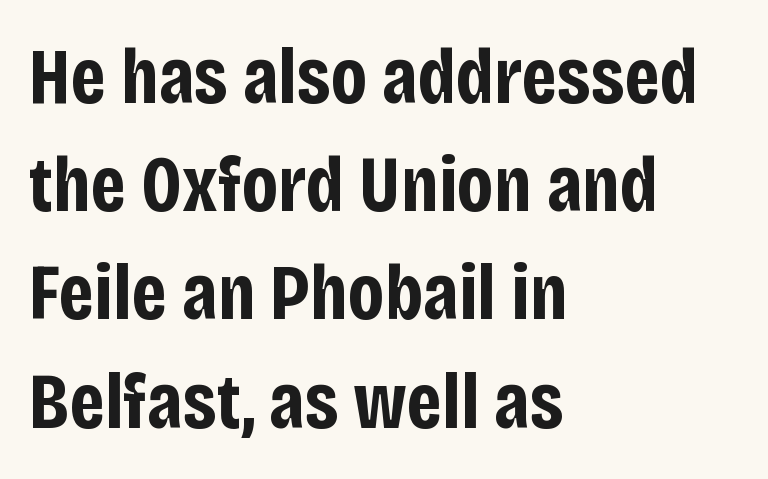
Q: Is the text bold? A: Yes.
Q: Is the text italic (slanted)? A: No, it is upright.
Q: Is the typeface a serif or a sans-serif typeface? A: Sans-serif.
Q: Is the text underlined? A: No.
Q: How is the paragraph aligned? A: Left-aligned.
Q: Is the spacing between letters normal or unusually wide? A: Normal.
Q: Is the spacing between lines tight, normal or loose? A: Normal.
Q: Width (condensed, normal, or wide)? A: Condensed.
Q: Stroke contrast? A: Low.
Q: x-height? A: Large.
Q: Monospaced? A: No.
